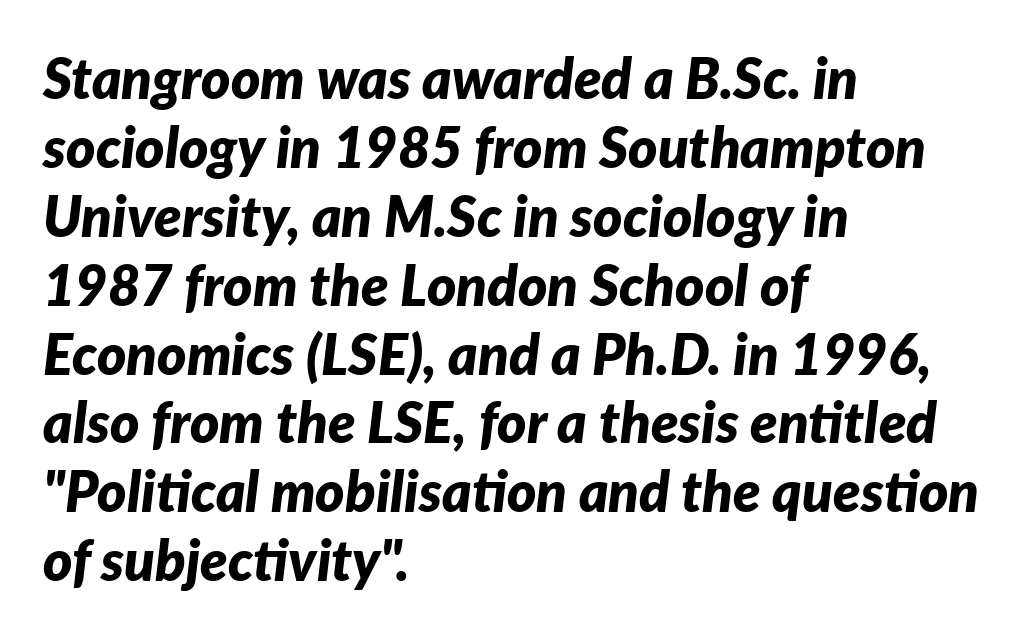
{"italic": "yes", "lean": "right", "slant_degrees": 7, "bold": "yes", "weight": "bold", "width": "normal", "stroke_contrast": "low", "x_height": "medium", "monospaced": "no", "underline": "no", "align": "left", "line_spacing_ratio": 1.23, "letter_spacing": "normal", "letter_spacing_em": 0.0, "glyph_px": 56}
